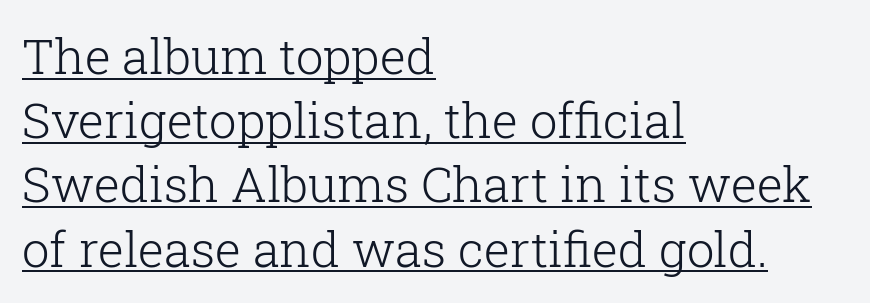
The image shows 49 px light serif type, upright; set left-aligned, normal line spacing (1.31x), normal letter spacing, underlined; low stroke contrast and a medium x-height.
